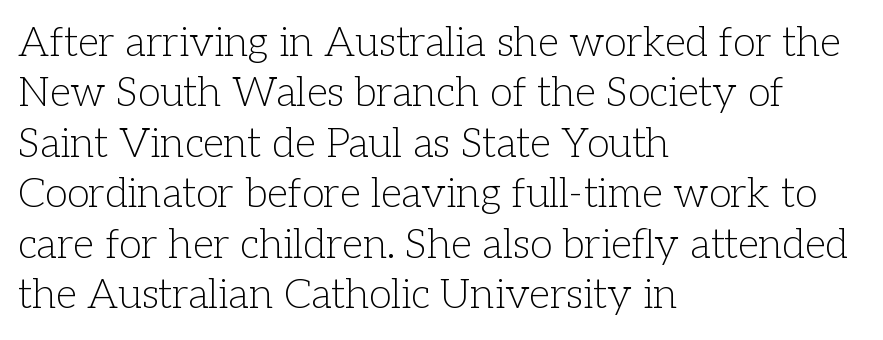
The image shows 41 px light serif type, upright; set left-aligned, line spacing 1.23x, normal letter spacing, not underlined; low stroke contrast and a medium x-height.
